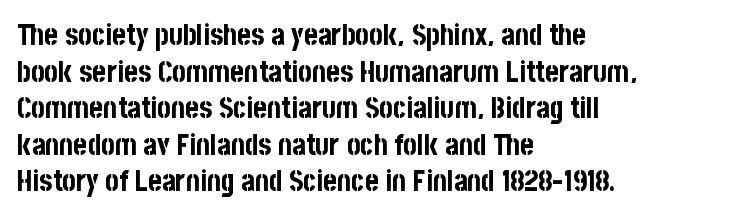
{"serif": "no", "italic": "no", "bold": "yes", "weight": "bold", "width": "condensed", "stroke_contrast": "low", "x_height": "large", "monospaced": "no", "underline": "no", "align": "left", "line_spacing": "normal", "line_spacing_ratio": 1.26, "letter_spacing": "normal", "letter_spacing_em": 0.0, "glyph_px": 29}
